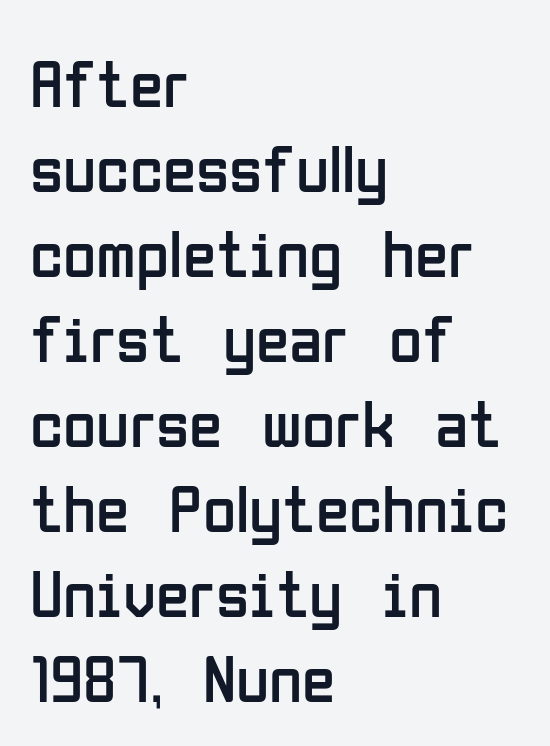
{"serif": "no", "italic": "no", "bold": "no", "weight": "regular", "width": "condensed", "stroke_contrast": "low", "x_height": "medium", "monospaced": "no", "underline": "no", "align": "left", "line_spacing": "normal", "line_spacing_ratio": 1.25, "letter_spacing": "normal", "letter_spacing_em": 0.0, "glyph_px": 68}
